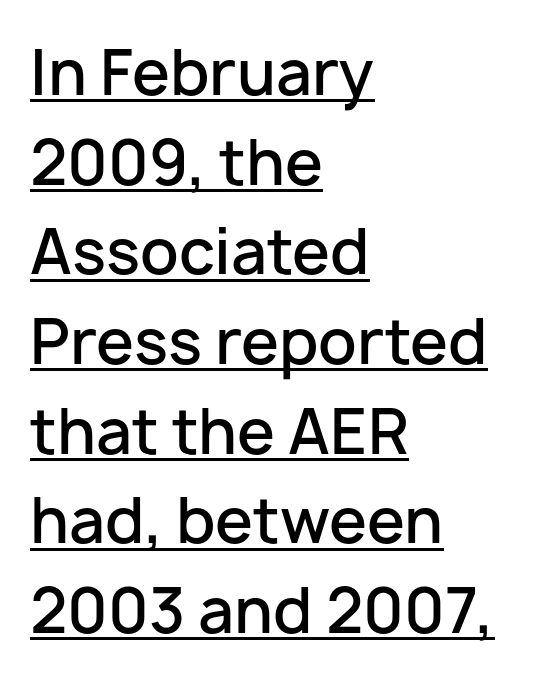
{"serif": "no", "italic": "no", "bold": "semi", "weight": "semibold", "width": "normal", "stroke_contrast": "low", "x_height": "medium", "monospaced": "no", "underline": "yes", "align": "left", "line_spacing": "normal", "line_spacing_ratio": 1.47, "letter_spacing": "normal", "letter_spacing_em": 0.0, "glyph_px": 61}
